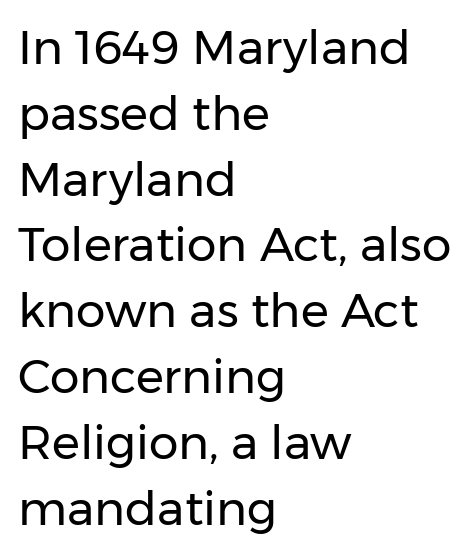
{"serif": "no", "italic": "no", "bold": "no", "weight": "regular", "width": "normal", "stroke_contrast": "low", "x_height": "medium", "monospaced": "no", "underline": "no", "align": "left", "line_spacing": "normal", "line_spacing_ratio": 1.4, "letter_spacing": "normal", "letter_spacing_em": 0.0, "glyph_px": 47}
